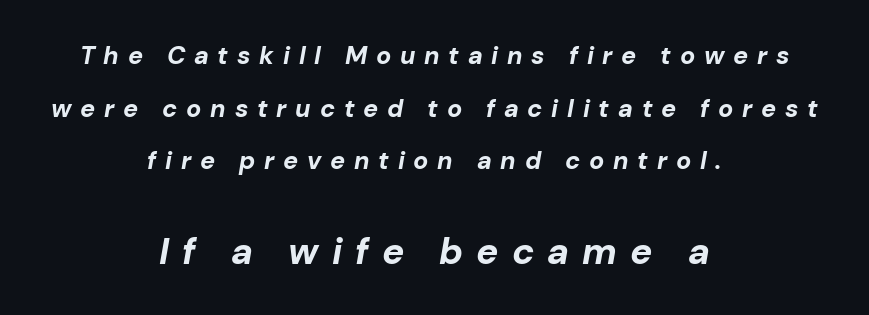
The image shows 37 px bold type, italic (leaning right); set centered, loose line spacing (2.11x), unusually wide letter spacing (+0.35 em), not underlined; the second (bottom) block is 1.48x larger; low stroke contrast and a medium x-height.
